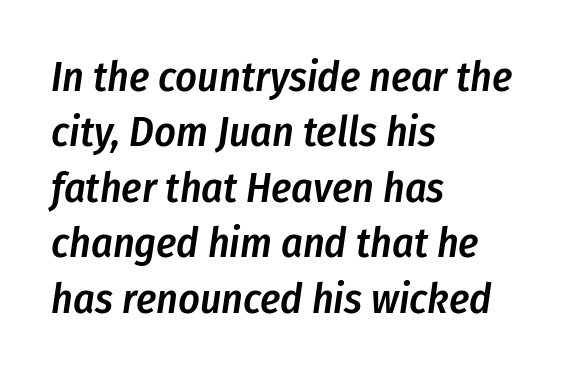
Q: Is the text bold? A: Semi-bold.
Q: Is the text italic (slanted)? A: Yes, it leans right by about 8 degrees.
Q: Is the text underlined? A: No.
Q: How is the paragraph aligned? A: Left-aligned.
Q: Is the spacing between letters normal or unusually wide? A: Normal.
Q: Is the spacing between lines tight, normal or loose? A: Normal.
Q: Width (condensed, normal, or wide)? A: Condensed.
Q: Stroke contrast? A: Low.
Q: x-height? A: Medium.
Q: Monospaced? A: No.
